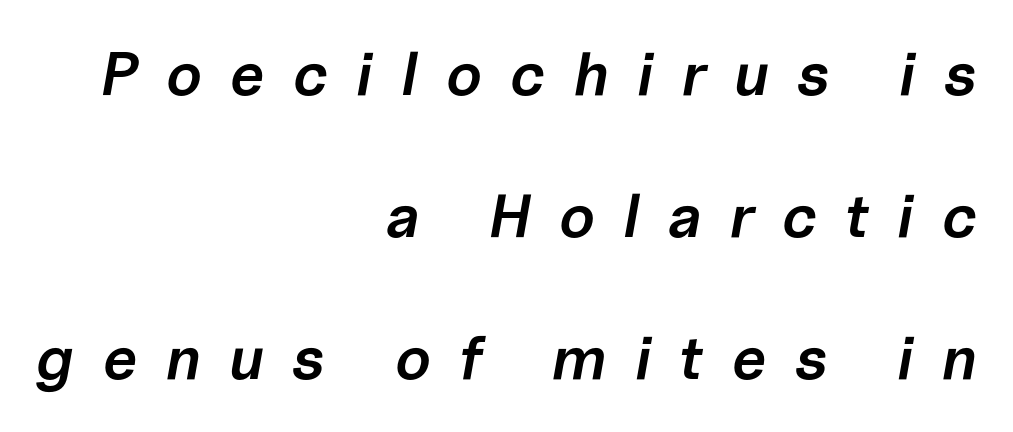
{"italic": "yes", "lean": "right", "slant_degrees": 10, "bold": "semi", "weight": "semibold", "width": "normal", "stroke_contrast": "low", "x_height": "medium", "monospaced": "no", "underline": "no", "align": "right", "line_spacing": "loose", "line_spacing_ratio": 2.33, "letter_spacing": "wide", "letter_spacing_em": 0.46, "glyph_px": 61}
